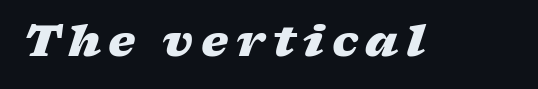
Unmarked baselines from the first word to the last. These lines are rendered in a variable-pitch font. This sample uses an oblique cut, with every glyph tilted off the vertical. Strokes here are thick enough to call this a true bold.
